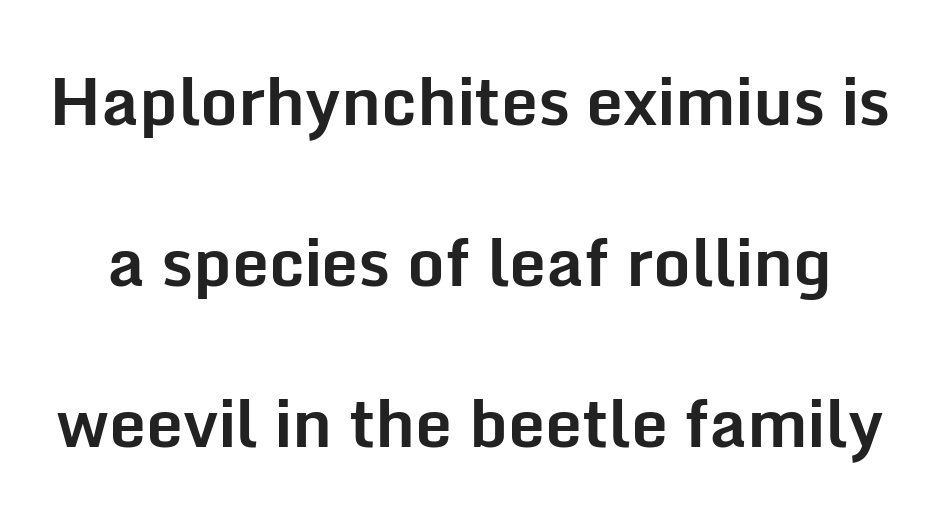
The image shows 66 px bold sans-serif type, upright; set loose line spacing (2.44x), normal letter spacing, not underlined; low stroke contrast and a medium x-height.
